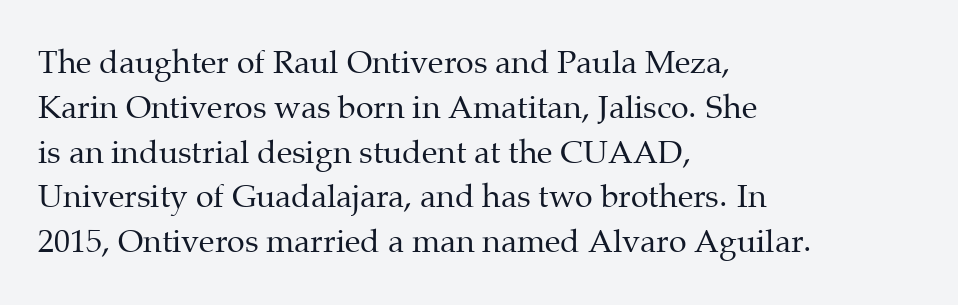
The image shows 32 px regular-weight serif type, upright; set left-aligned, normal line spacing (1.4x), normal letter spacing, not underlined; medium stroke contrast and a medium x-height.
